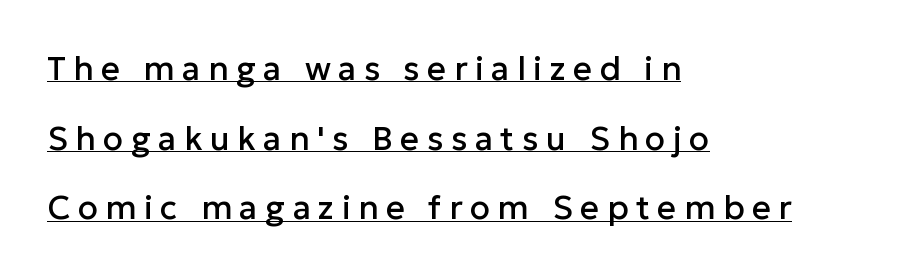
{"serif": "no", "italic": "no", "width": "normal", "stroke_contrast": "low", "x_height": "medium", "monospaced": "no", "underline": "yes", "align": "left", "line_spacing": "loose", "line_spacing_ratio": 2.11, "letter_spacing": "wide", "letter_spacing_em": 0.23, "glyph_px": 33}
